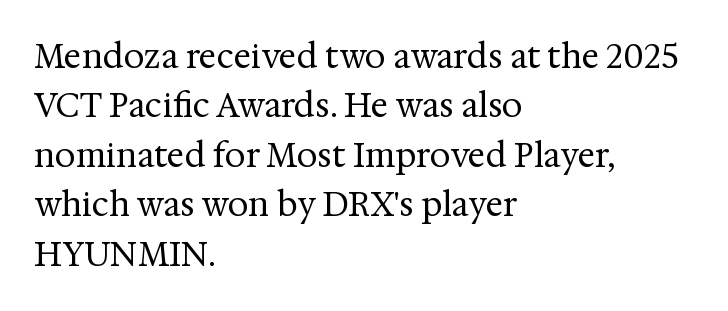
Underline: absent. Standard letterfit; no display-style spreading of the glyphs. A typesetter would mark this as roman, not italic. Is the stroke heavy? The answer is a plain regular-or-lighter. Regarding leading, the lines here are spaced in the standard way.
